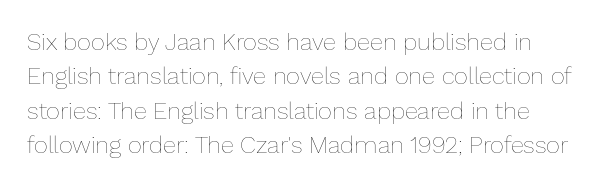
Vertical stems look standard width or narrower in stroke. Default kerning and tracking; the words read as compact shapes. These lines are set flush left with a ragged right edge. The baseline area is clear.
